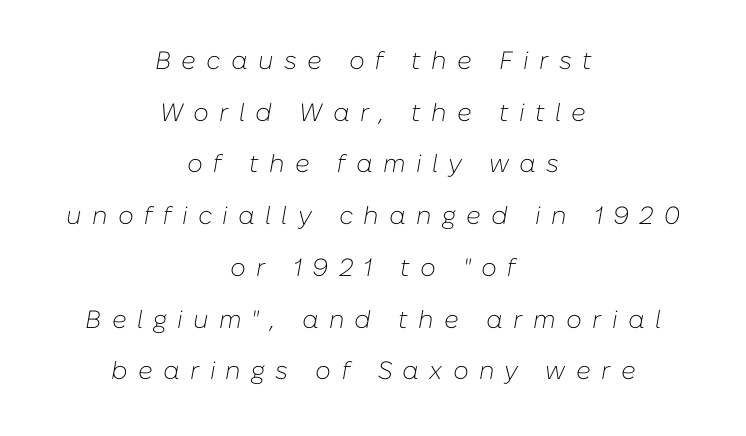
The image shows 25 px text type, italic (leaning right); set centered, loose line spacing (2.07x), unusually wide letter spacing (+0.41 em), not underlined.
